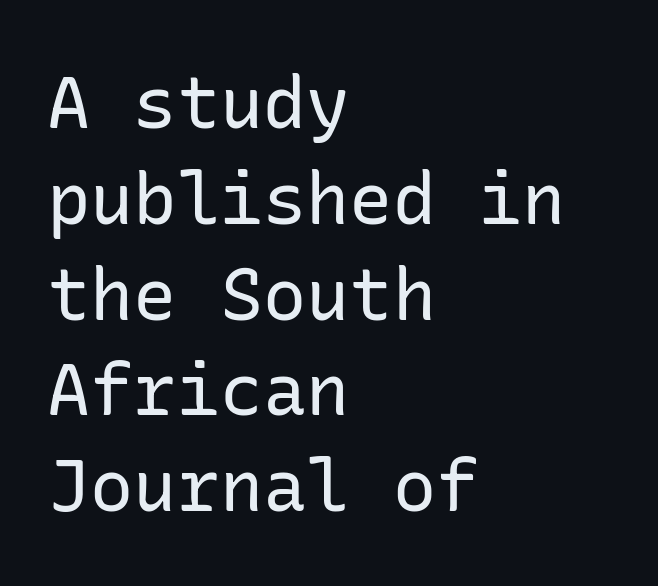
Is the letter spacing exaggerated? No — it looks like the ordinary default. Regarding serifs, this sample does without them. In terms of posture, this sample is upright. A bare baseline throughout the passage. The lines sit at an ordinary, default distance from one another. The lines in this sample share a left origin and differ only in where they stop.
